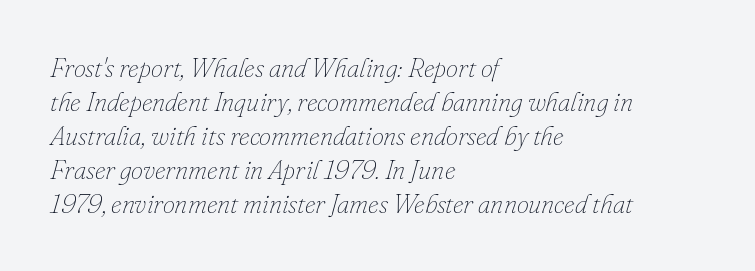
The space between consecutive lines is moderate. The rag falls on the right side of this text block. Observe the ordinary spacing: letters are neighbours, not strangers. Is this a heavy cut? Hardly; it is regular or lighter. Every character sits at an angle, as italics do. Descenders are the only things crossing below the line.
